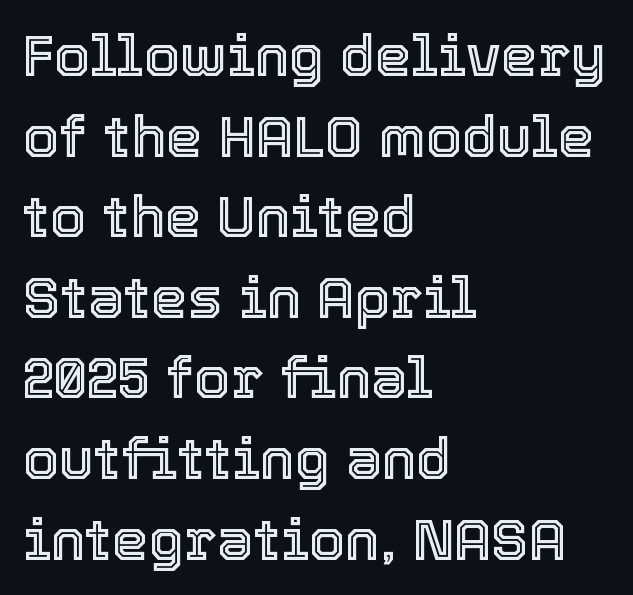
Is this a fixed-width face? No — the glyphs have proportional, varying widths. The font's upright variant was chosen for this text. Horizontally, the lines are justified to the leading edge only. A clean baseline with only descenders dipping below it. Nothing unusual about the tracking: characters are spaced as the font intends.
